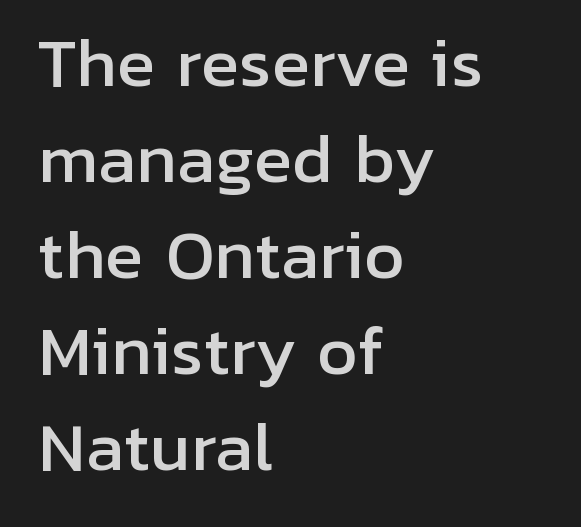
The image shows 64 px sans-serif type, upright; set left-aligned, normal line spacing (1.5x), normal letter spacing, not underlined; low stroke contrast and a medium x-height.
